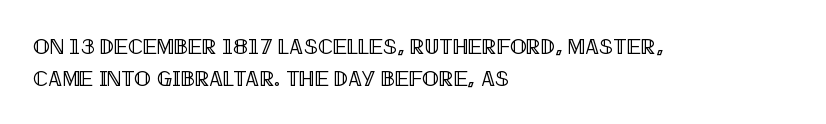
{"italic": "no", "underline": "no", "align": "left", "line_spacing": "normal", "line_spacing_ratio": 1.44, "letter_spacing": "normal", "letter_spacing_em": 0.0, "glyph_px": 22}
